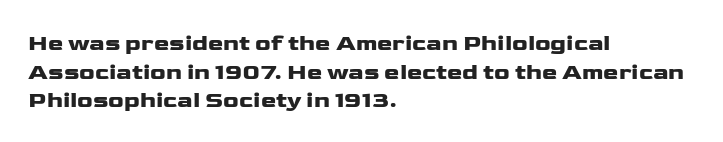
Each line starts at the same left margin while the right side varies. This sample uses plain, unmodified letter spacing. Only glyphs here, with clear space below each row. The letters stand upright; this is a roman face.
